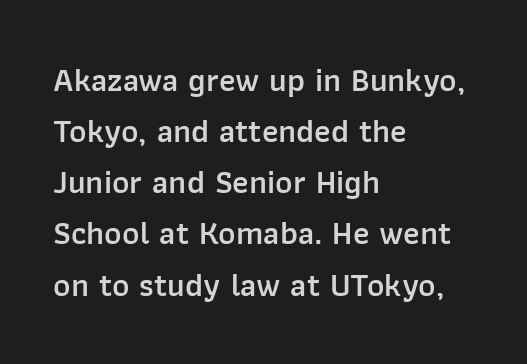
Q: Is the text bold? A: Semi-bold.
Q: Is the text italic (slanted)? A: No, it is upright.
Q: Is the typeface a serif or a sans-serif typeface? A: Sans-serif.
Q: Is the text underlined? A: No.
Q: How is the paragraph aligned? A: Left-aligned.
Q: Is the spacing between letters normal or unusually wide? A: Normal.
Q: Is the spacing between lines tight, normal or loose? A: Normal.
Q: Width (condensed, normal, or wide)? A: Normal.
Q: Stroke contrast? A: Low.
Q: x-height? A: Medium.
Q: Monospaced? A: No.
